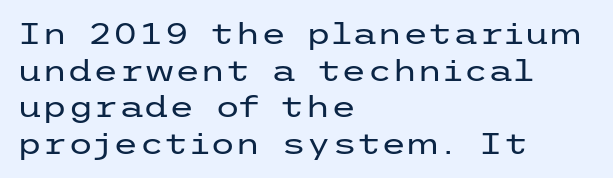
{"serif": "no", "italic": "no", "bold": "no", "weight": "regular", "width": "wide", "stroke_contrast": "low", "x_height": "medium", "underline": "no", "align": "left", "line_spacing": "normal", "line_spacing_ratio": 1.26, "letter_spacing": "normal", "letter_spacing_em": 0.0, "glyph_px": 29}
